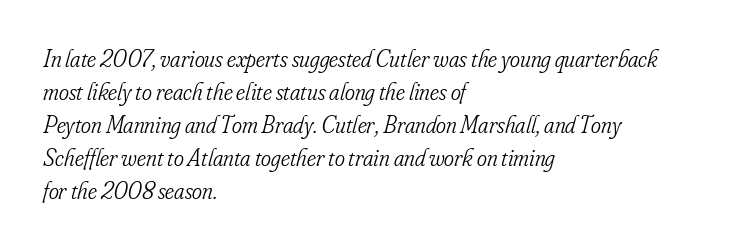
Heaviness? Minimal to ordinary, like unemphasized prose. Honestly, the letter spacing is just normal — you wouldn't notice it. The leading is moderate, giving the passage an even texture. Style check: oblique. Clear beneath every line of the passage. Line beginnings align vertically; line endings do not.
